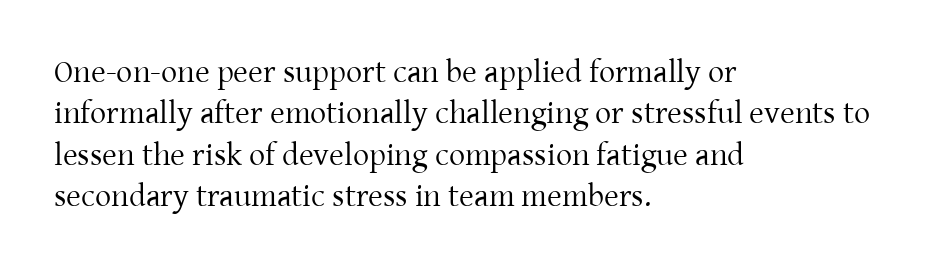
Q: Is the text bold? A: No.
Q: Is the text italic (slanted)? A: No, it is upright.
Q: Is the typeface a serif or a sans-serif typeface? A: Serif.
Q: Is the text underlined? A: No.
Q: How is the paragraph aligned? A: Left-aligned.
Q: Is the spacing between letters normal or unusually wide? A: Normal.
Q: Is the spacing between lines tight, normal or loose? A: Normal.
Q: Width (condensed, normal, or wide)? A: Normal.
Q: Stroke contrast? A: Low.
Q: x-height? A: Medium.
Q: Monospaced? A: No.
